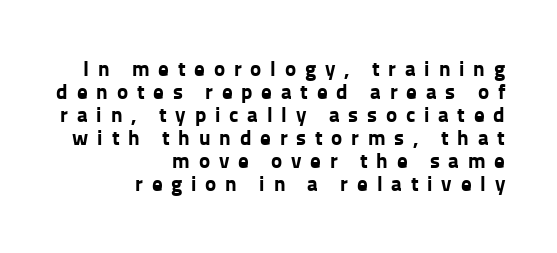
The image shows 21 px bold type, upright; set right-aligned, tight line spacing (1.1x), unusually wide letter spacing (+0.42 em), not underlined.
